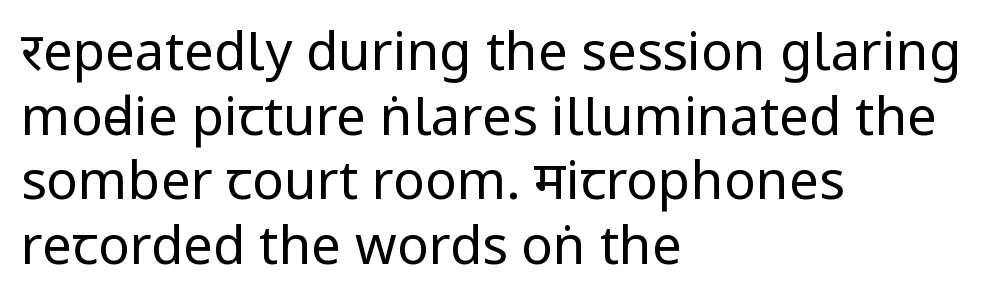
The image shows 53 px regular-weight, condensed sans-serif type, upright; set left-aligned, line spacing 1.22x, normal letter spacing, not underlined; low stroke contrast and a large x-height.
